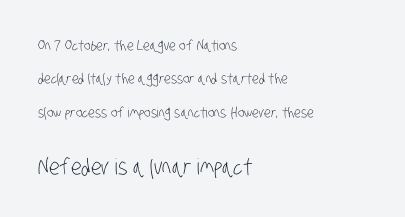
{"bold": "no", "underline": "no", "align": "left", "line_spacing": "loose", "line_spacing_ratio": 2.38, "letter_spacing": "normal", "letter_spacing_em": 0.0, "larger_block": "second", "size_ratio": 1.57, "glyph_px": 22}
